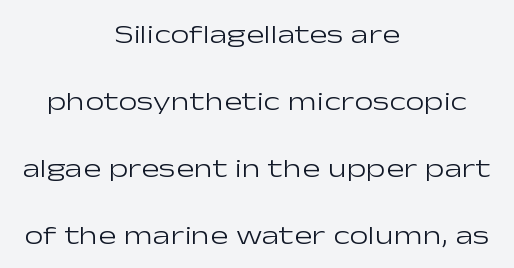
In terms of letterspacing, this is plain default setting. Is the type heavy? It reads as light-to-regular instead. Notice the wide empty band between every row — that's loose leading. Unmarked baselines from the first word to the last.
